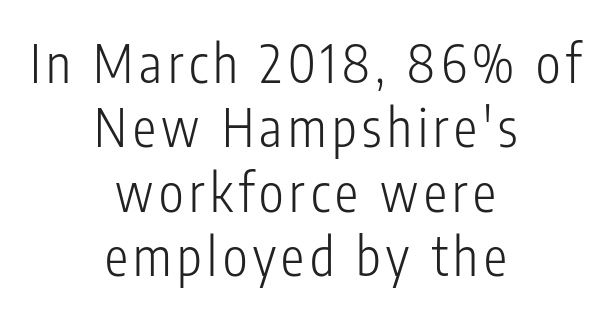
Every stem runs plumb, perpendicular to the baseline. No feet cap the strokes, marking this as sans-serif type. Descenders are the only things crossing below the line. The typesetter chose a symmetrical, centered arrangement here. Caption: face not bold, strokes unweighted.
